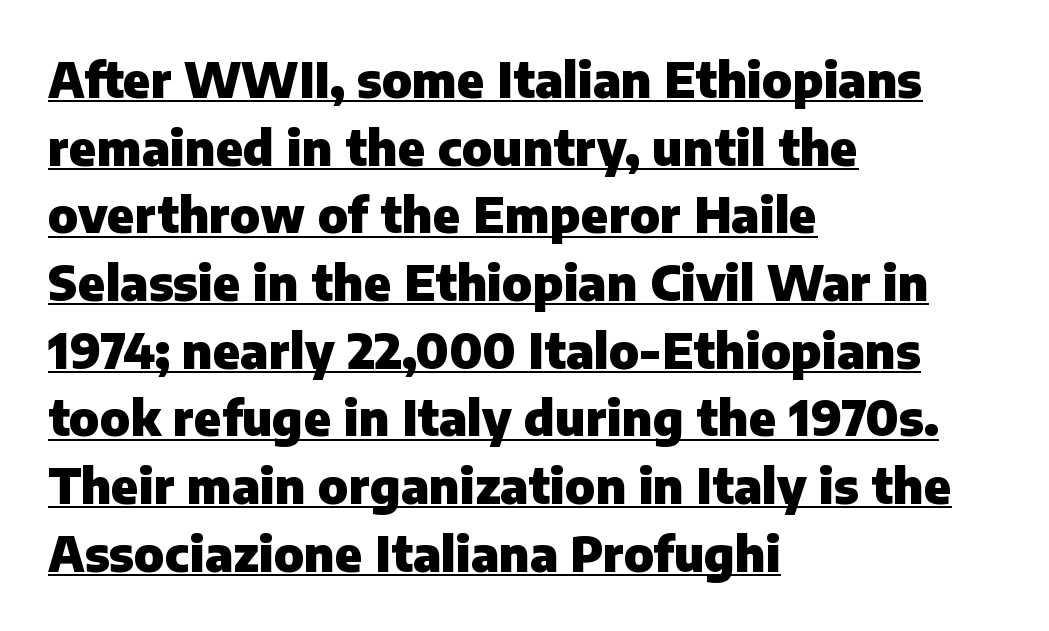
Q: Is the text bold? A: Yes.
Q: Is the text italic (slanted)? A: No, it is upright.
Q: Is the typeface a serif or a sans-serif typeface? A: Sans-serif.
Q: Is the text underlined? A: Yes.
Q: How is the paragraph aligned? A: Left-aligned.
Q: Is the spacing between letters normal or unusually wide? A: Normal.
Q: Is the spacing between lines tight, normal or loose? A: Normal.
Q: Width (condensed, normal, or wide)? A: Normal.
Q: Stroke contrast? A: Low.
Q: x-height? A: Medium.
Q: Monospaced? A: No.
